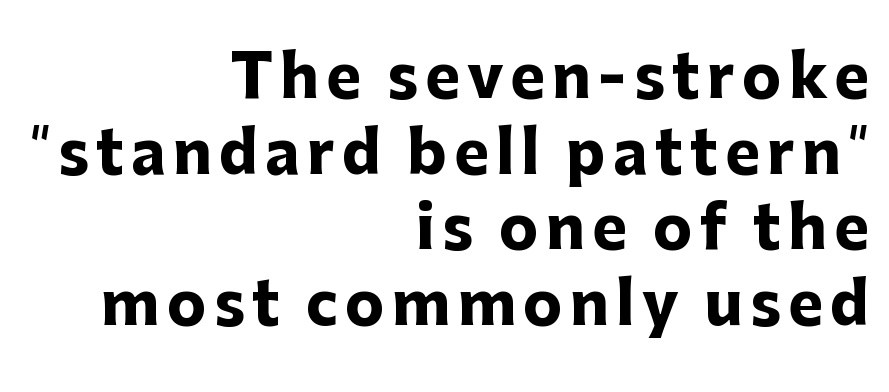
{"serif": "no", "italic": "no", "bold": "yes", "weight": "heavy", "width": "normal", "stroke_contrast": "low", "x_height": "medium", "monospaced": "no", "underline": "no", "align": "right", "line_spacing": "normal", "line_spacing_ratio": 1.28, "glyph_px": 59}
